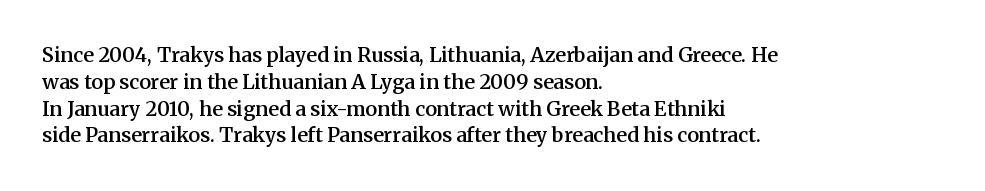
The image shows 20 px text type, upright; set left-aligned, normal line spacing (1.34x), normal letter spacing, not underlined.
